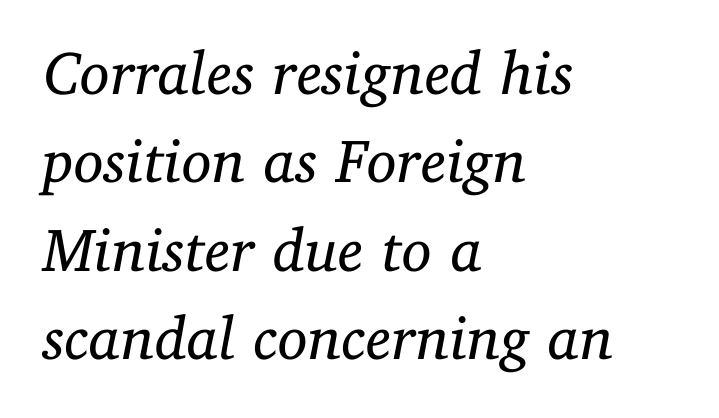
Q: Is the text bold? A: No.
Q: Is the text italic (slanted)? A: Yes, it leans right by about 11 degrees.
Q: Is the typeface a serif or a sans-serif typeface? A: Serif.
Q: Is the text underlined? A: No.
Q: How is the paragraph aligned? A: Left-aligned.
Q: Is the spacing between letters normal or unusually wide? A: Normal.
Q: Is the spacing between lines tight, normal or loose? A: Normal.
Q: Width (condensed, normal, or wide)? A: Normal.
Q: Stroke contrast? A: Low.
Q: x-height? A: Medium.
Q: Monospaced? A: No.
